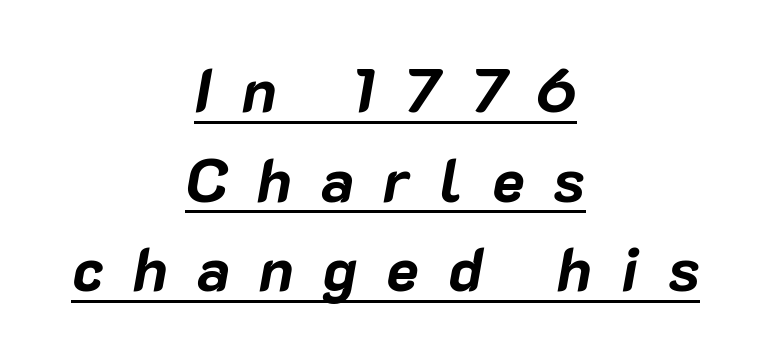
The image shows 61 px bold type, italic (leaning right); set centered, normal line spacing (1.47x), unusually wide letter spacing (+0.48 em), underlined; low stroke contrast and a medium x-height.
